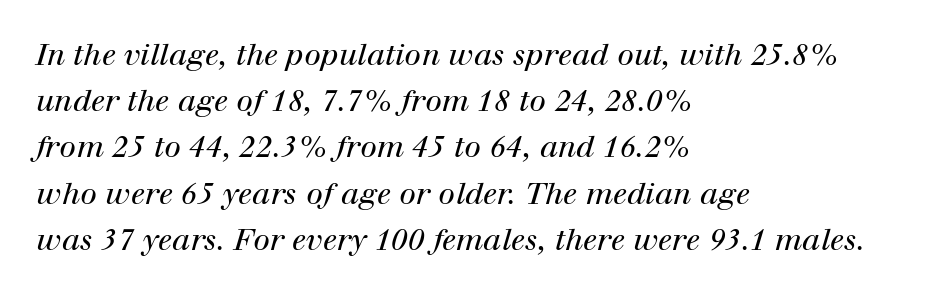
The text carries the slant typical of an italic or oblique font. Here the designer chose a conventional face with non-uniform glyph widths. Font category for this specimen: serif. Words appear dense and cohesive because spacing is normal. The cut favours lightness, reaching ordinary text weight at its darkest. Typeset ragged right — the left edge is the straight one.
